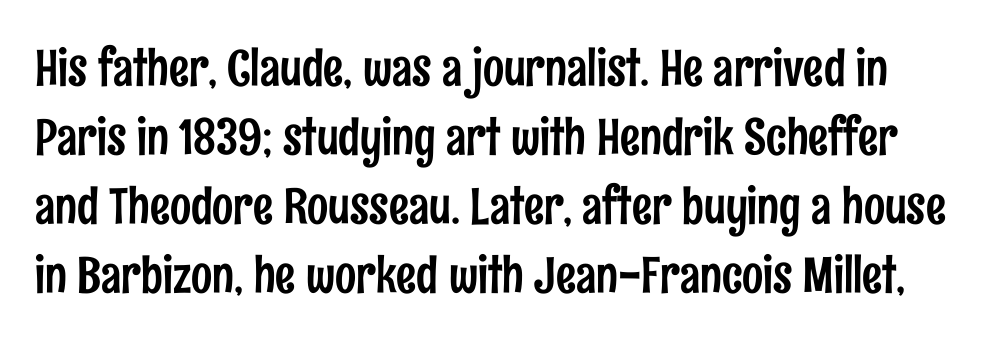
The image shows 50 px condensed sans-serif type, upright; set normal line spacing (1.38x), normal letter spacing, not underlined; low stroke contrast and a medium x-height.
